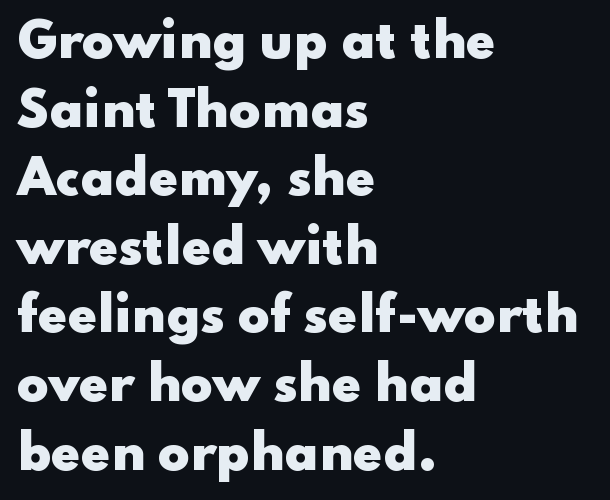
{"serif": "no", "italic": "no", "bold": "yes", "weight": "heavy", "width": "wide", "stroke_contrast": "low", "x_height": "small", "monospaced": "no", "underline": "no", "align": "left", "line_spacing": "normal", "line_spacing_ratio": 1.46, "letter_spacing": "normal", "letter_spacing_em": 0.0, "glyph_px": 47}
